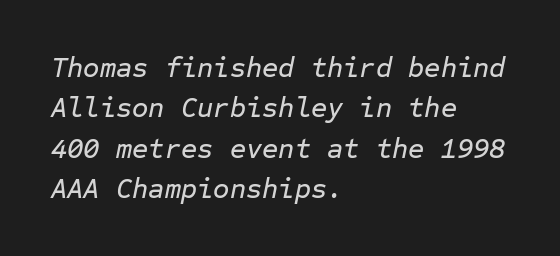
The image shows 28 px text type, italic (leaning right), monospaced; set left-aligned, normal line spacing (1.44x), normal letter spacing, not underlined; low stroke contrast and a medium x-height.
